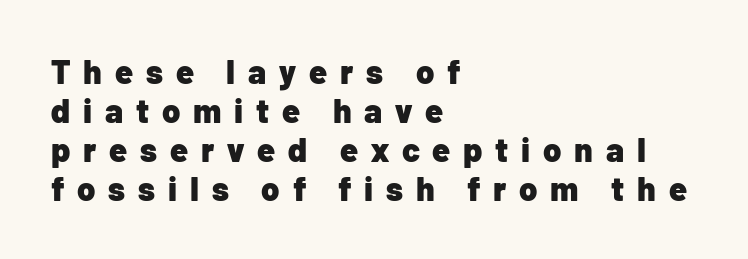
{"serif": "no", "italic": "no", "bold": "yes", "weight": "heavy", "width": "normal", "stroke_contrast": "low", "x_height": "medium", "monospaced": "no", "underline": "no", "align": "left", "line_spacing_ratio": 1.18, "letter_spacing": "wide", "letter_spacing_em": 0.39, "glyph_px": 33}
